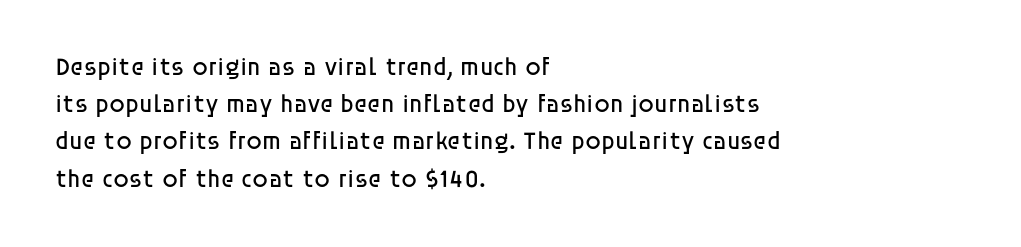
The image shows 25 px text type, upright; set left-aligned, normal line spacing (1.49x), normal letter spacing, not underlined.
